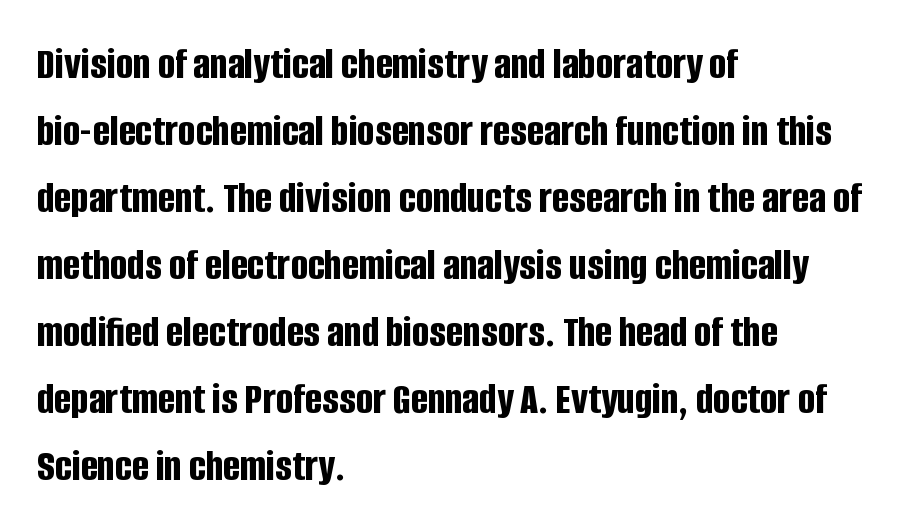
The image shows 45 px bold, condensed sans-serif type, upright; set left-aligned, normal line spacing (1.49x), normal letter spacing, not underlined; low stroke contrast and a large x-height.
